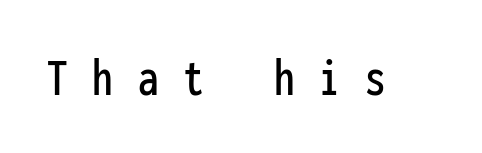
Q: Is the text italic (slanted)? A: No, it is upright.
Q: Is the typeface a serif or a sans-serif typeface? A: Sans-serif.
Q: Is the text underlined? A: No.
Q: Is the spacing between letters normal or unusually wide? A: Unusually wide.
Q: Width (condensed, normal, or wide)? A: Condensed.
Q: Stroke contrast? A: Low.
Q: x-height? A: Medium.
Q: Monospaced? A: Yes.
